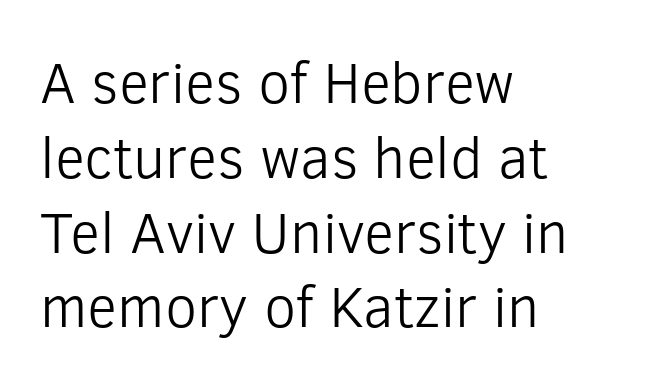
Letter spacing: default. Stroke terminals: plain, sans-serif. In terms of posture, this sample is upright. Proportional: the letters do not fall into vertical columns. The characters are drawn with everyday or finer stroke widths.
